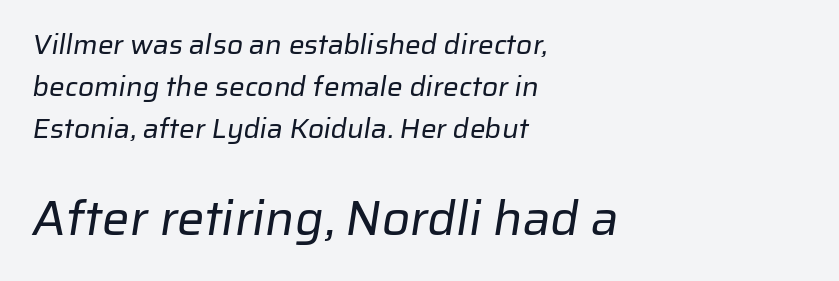
Q: Is the text bold? A: No.
Q: Is the typeface a serif or a sans-serif typeface? A: Sans-serif.
Q: Is the text underlined? A: No.
Q: How is the paragraph aligned? A: Left-aligned.
Q: Is the spacing between letters normal or unusually wide? A: Normal.
Q: Is the spacing between lines tight, normal or loose? A: Normal.
Q: Which block of text is set in a larger size, the first (top) or the second (bottom)? A: The second (bottom) one.
Q: Width (condensed, normal, or wide)? A: Normal.
Q: Stroke contrast? A: Low.
Q: x-height? A: Medium.
Q: Monospaced? A: No.
